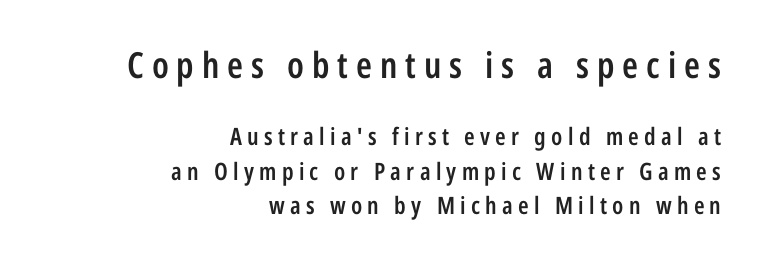
Leading matches the norm, producing a regular column. The typography opts for an upright posture over an oblique one. In terms of letterform style, serifs are entirely absent. Compare the two chunks: the upper has the greater cap height. You could only call the tracking loose — the letters float apart.
